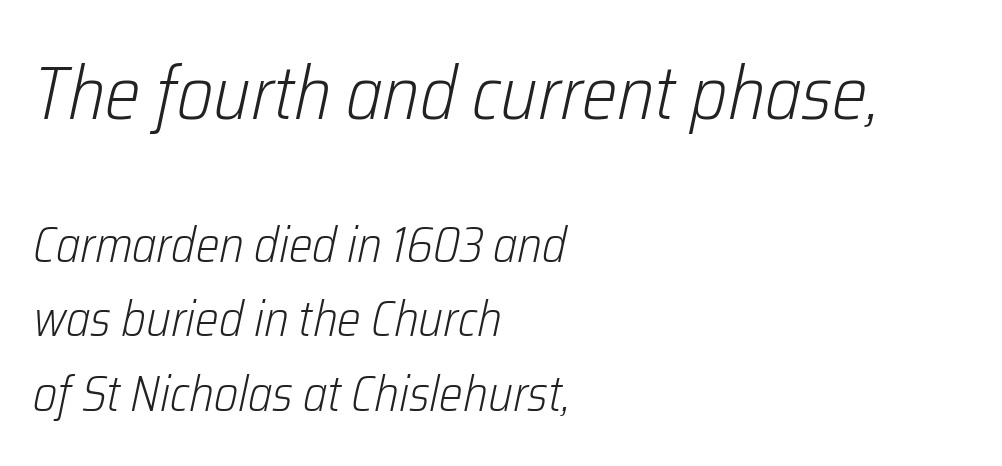
The face used here is proportionally spaced, like ordinary book or web type. Counters stay open thanks to moderate or lighter strokes. The space directly below the letters is spotless. Compare the two chunks: the upper has the greater cap height.
